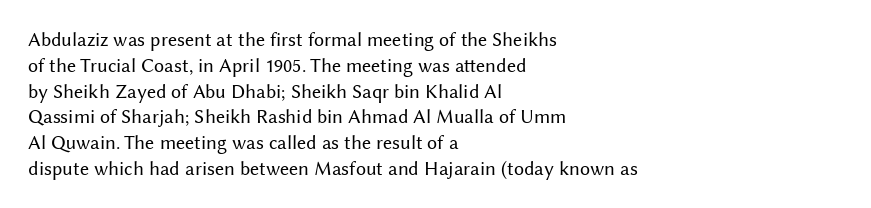
Interline gaps are of average width in this sample. Style check: upright. Tracking here is standard; glyphs follow each other at the usual distance. Stroke mass is kept to a normal reading level or below. Beneath every word, the page is bare. Leftover space on each line is placed entirely after the last word.
